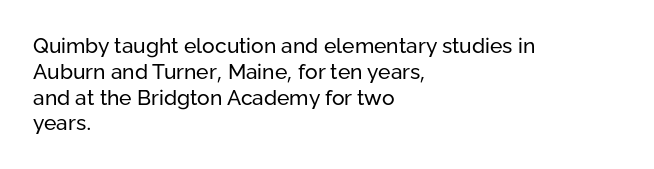
Q: Is the text bold? A: No.
Q: Is the text italic (slanted)? A: No, it is upright.
Q: Is the text underlined? A: No.
Q: How is the paragraph aligned? A: Left-aligned.
Q: Is the spacing between letters normal or unusually wide? A: Normal.
